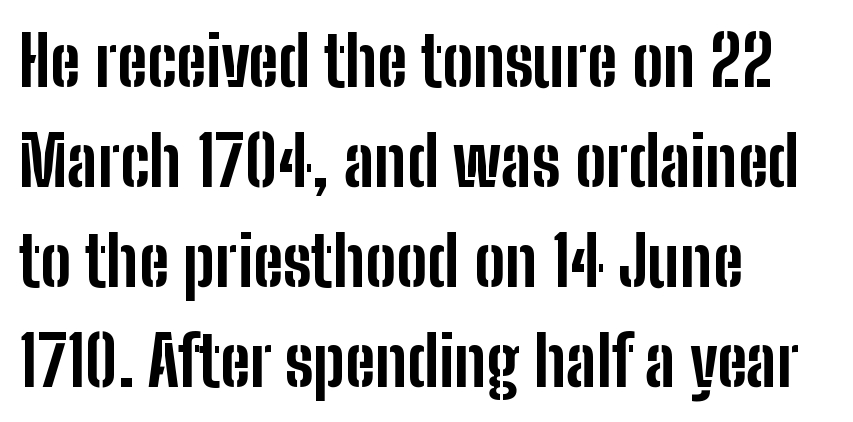
These lines are rendered in a variable-pitch font. The words here are not underlined. The type sits square on the baseline with zero lean. Short note: letters normally spaced.
